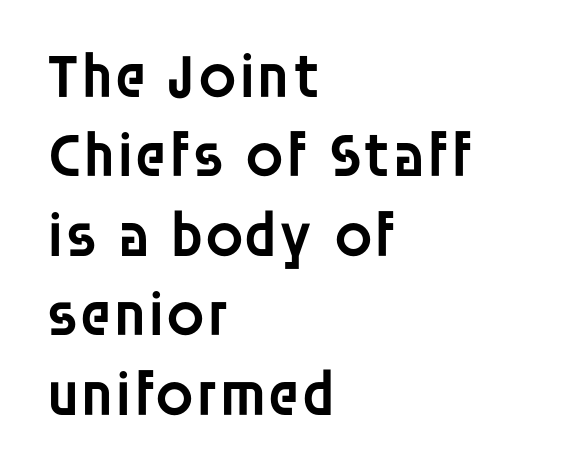
{"serif": "no", "italic": "no", "bold": "semi", "weight": "semibold", "width": "normal", "stroke_contrast": "low", "x_height": "large", "monospaced": "no", "underline": "no", "align": "left", "line_spacing": "normal", "line_spacing_ratio": 1.26, "letter_spacing": "normal", "letter_spacing_em": 0.0, "glyph_px": 63}
